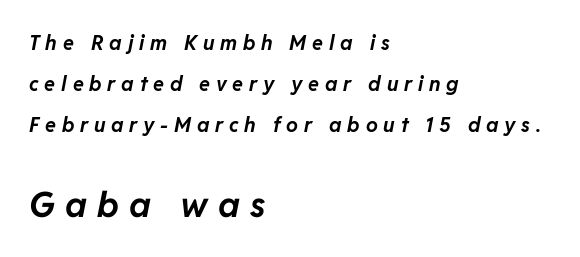
When letters slant like this, we call the style italic. If you squint, the bottom block still reads clearly — it's the larger of the two. Heavy-handed strokes throughout: this text is bold. Each letter keeps its own natural width here, so spacing adapts to shape. Vertically, the passage feels expansive, rows floating well apart.
